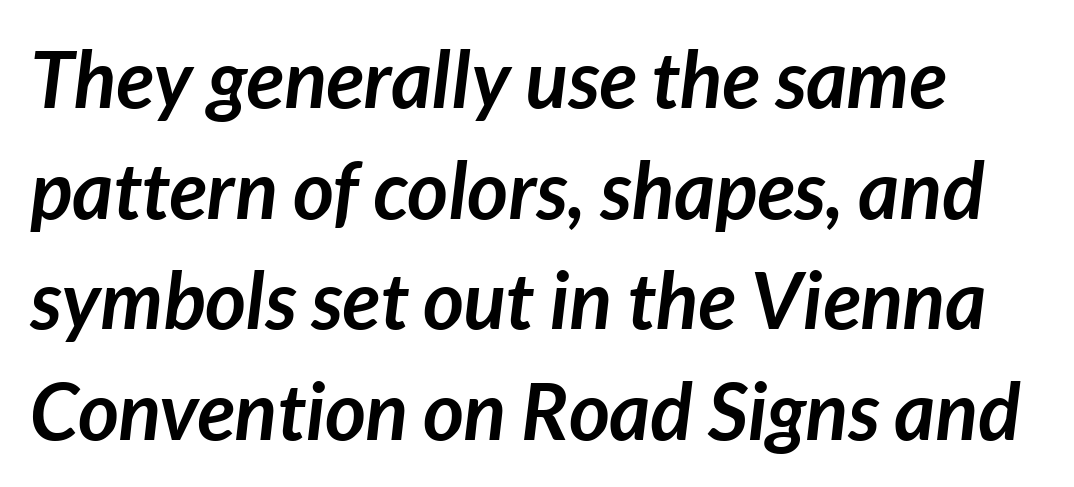
{"italic": "yes", "lean": "right", "slant_degrees": 7, "bold": "yes", "weight": "semibold", "width": "normal", "stroke_contrast": "low", "x_height": "medium", "monospaced": "no", "underline": "no", "line_spacing": "normal", "line_spacing_ratio": 1.4, "letter_spacing": "normal", "letter_spacing_em": 0.0, "glyph_px": 79}
